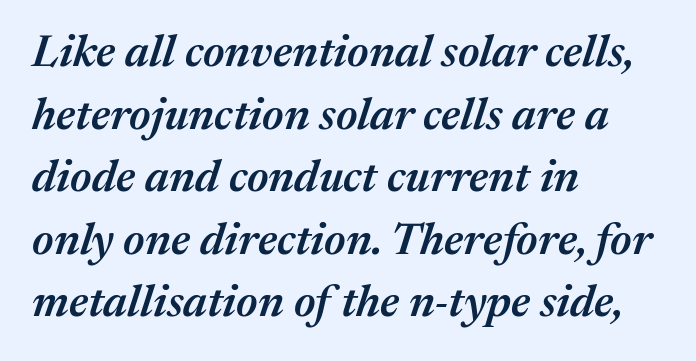
Q: Is the text bold? A: Semi-bold.
Q: Is the text italic (slanted)? A: Yes, it leans right by about 17 degrees.
Q: Is the text underlined? A: No.
Q: How is the paragraph aligned? A: Left-aligned.
Q: Is the spacing between letters normal or unusually wide? A: Normal.
Q: Is the spacing between lines tight, normal or loose? A: Normal.
Q: Width (condensed, normal, or wide)? A: Normal.
Q: Stroke contrast? A: Medium.
Q: x-height? A: Medium.
Q: Monospaced? A: No.
